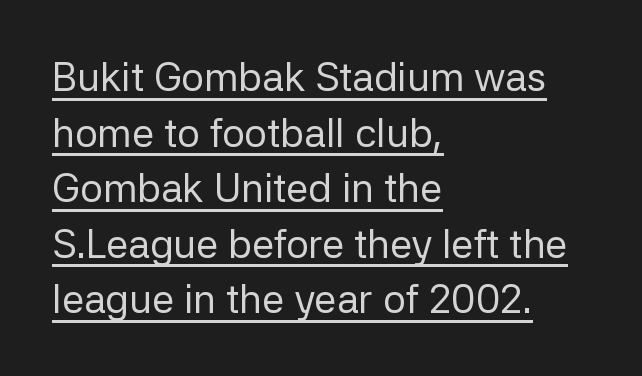
The image shows 40 px regular-weight sans-serif type, upright; set left-aligned, normal line spacing (1.39x), normal letter spacing, underlined; low stroke contrast and a medium x-height.
